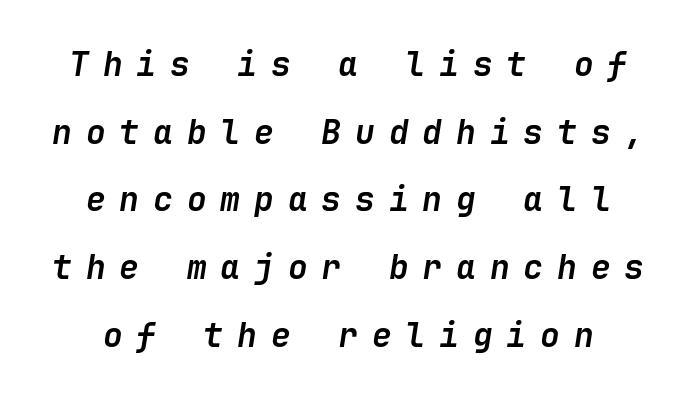
The image shows 33 px semibold type, italic (leaning right); set loose line spacing (2.05x), unusually wide letter spacing (+0.42 em), not underlined; low stroke contrast and a medium x-height.
